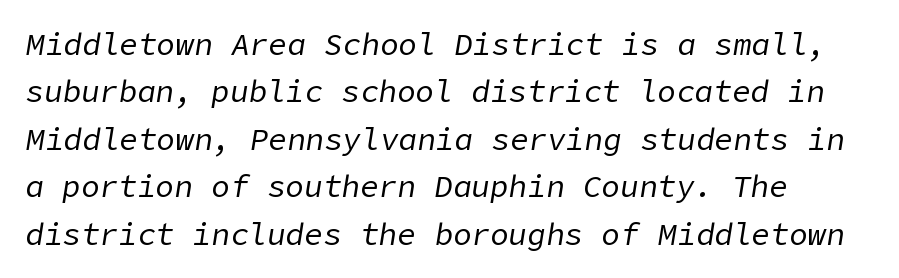
{"italic": "yes", "lean": "right", "slant_degrees": 9, "bold": "no", "weight": "regular", "width": "normal", "stroke_contrast": "low", "x_height": "medium", "underline": "no", "align": "left", "line_spacing": "normal", "line_spacing_ratio": 1.53, "letter_spacing": "normal", "letter_spacing_em": 0.0, "glyph_px": 31}
